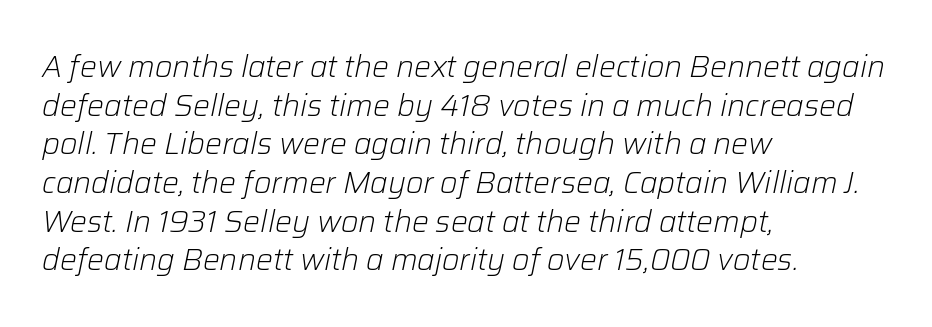
You can tell it's italic because the verticals aren't actually vertical. Proportional: the letters do not fall into vertical columns. Whoever set this chose a conventional vertical rhythm. Notice how the passage keeps a crisp vertical edge on the left only.
